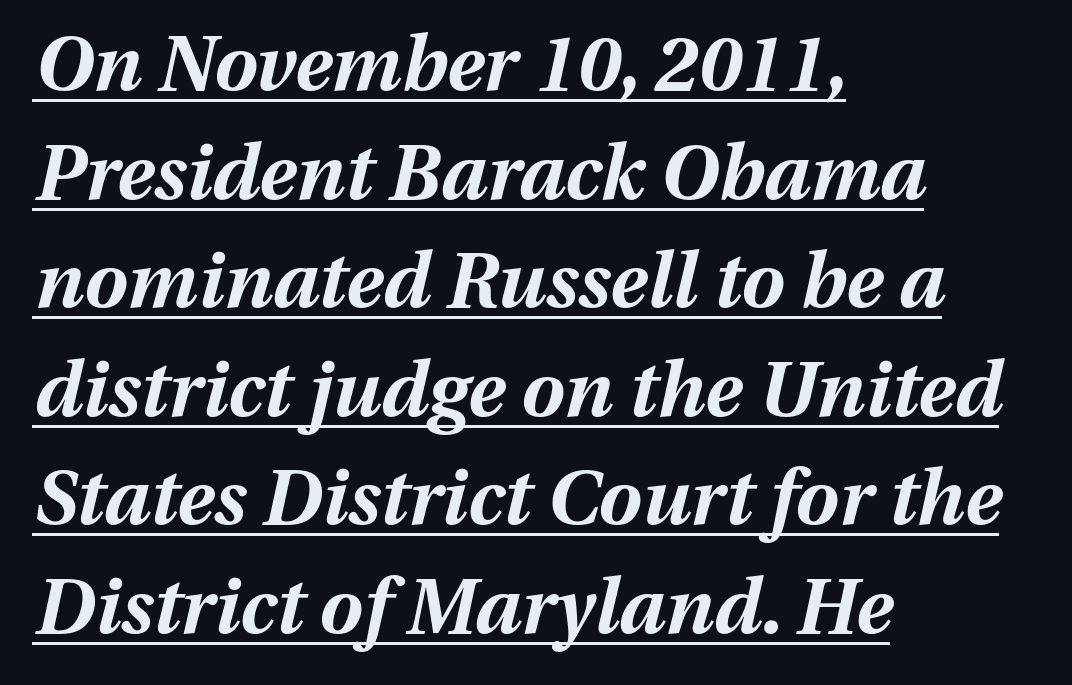
The image shows 77 px bold type, italic (leaning right); set left-aligned, normal line spacing (1.41x), normal letter spacing, underlined; medium stroke contrast and a medium x-height.
